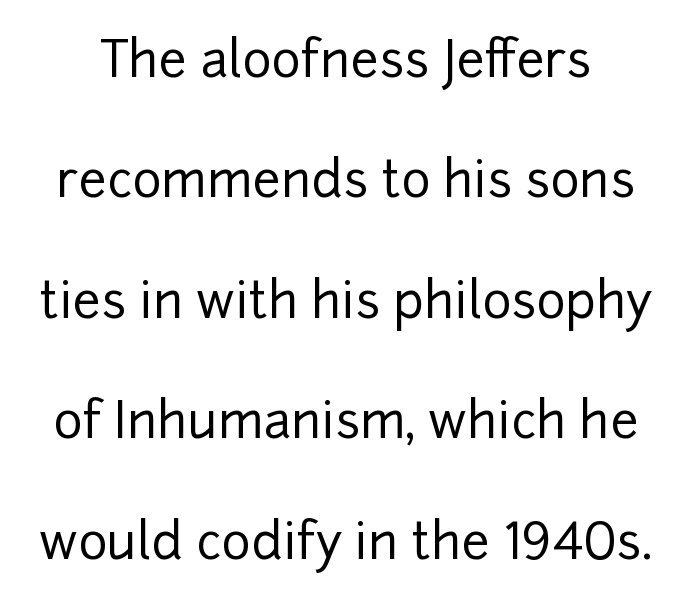
These lines are rendered in a variable-pitch font. In terms of leading, this rendering errs on the spacious side. Spacing between characters is what you'd get straight out of the box. Vertical strokes here are truly vertical.
